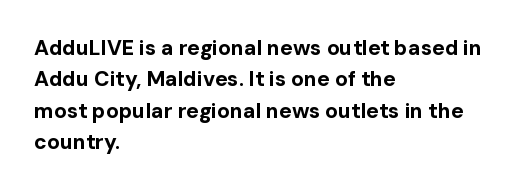
The image shows 21 px bold type, upright; set left-aligned, normal line spacing (1.49x), normal letter spacing, not underlined.
